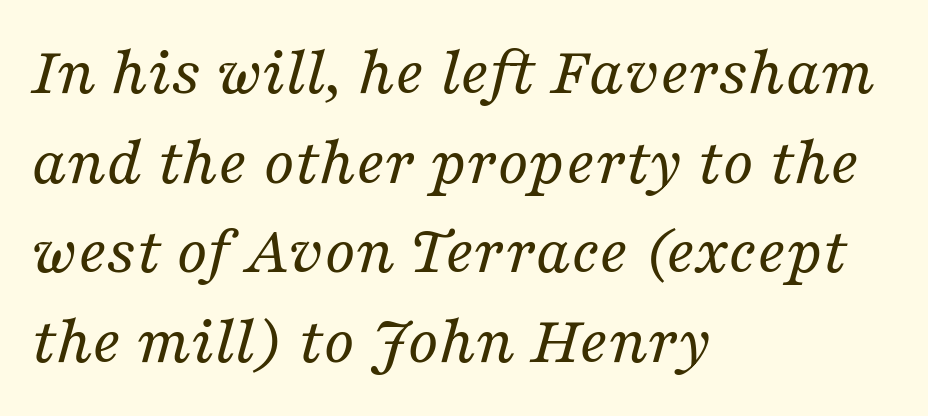
The image shows 69 px regular-weight serif type, italic (leaning right); set left-aligned, normal line spacing (1.3x), normal letter spacing, not underlined; medium stroke contrast and a medium x-height.
